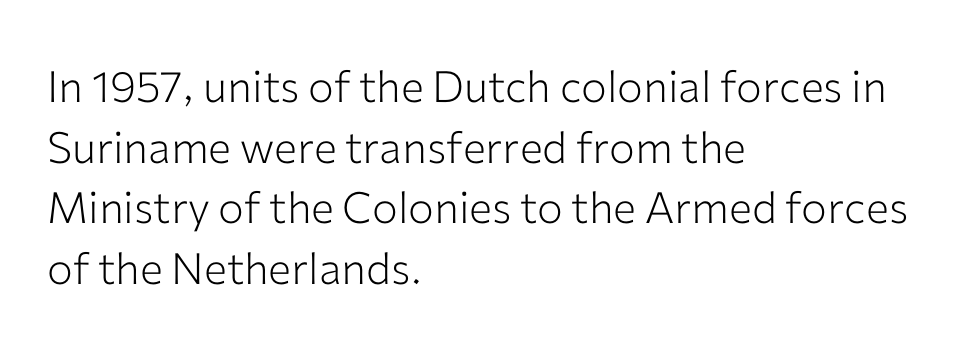
The image shows 43 px light sans-serif type, upright; set left-aligned, normal line spacing (1.41x), normal letter spacing, not underlined; low stroke contrast and a medium x-height.
